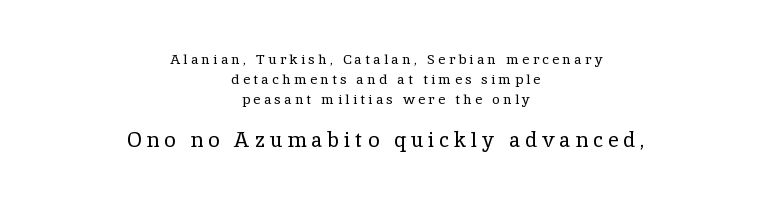
The image shows 21 px text type, upright; set centered, normal line spacing (1.42x), unusually wide letter spacing (+0.23 em), not underlined; the second (bottom) block is 1.5x larger.
